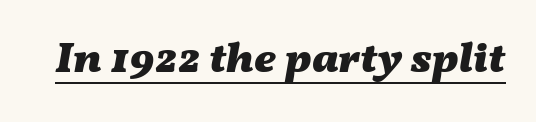
{"italic": "yes", "lean": "right", "slant_degrees": 11, "bold": "yes", "weight": "heavy", "width": "wide", "stroke_contrast": "medium", "x_height": "medium", "monospaced": "no", "underline": "yes", "letter_spacing": "normal", "letter_spacing_em": 0.0, "glyph_px": 43}
